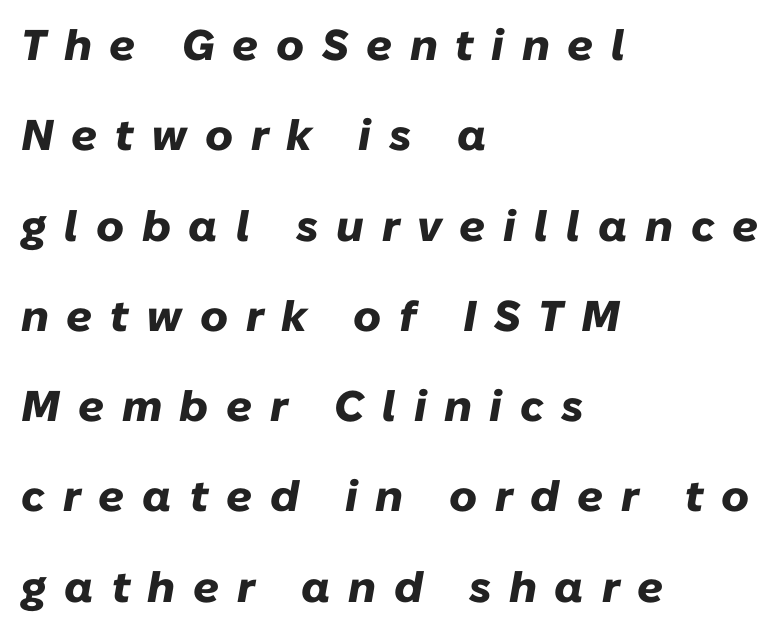
{"italic": "yes", "lean": "right", "slant_degrees": 10, "bold": "yes", "weight": "heavy", "width": "normal", "stroke_contrast": "low", "x_height": "medium", "monospaced": "no", "underline": "no", "align": "left", "line_spacing": "loose", "line_spacing_ratio": 2.1, "letter_spacing": "wide", "letter_spacing_em": 0.41, "glyph_px": 43}
